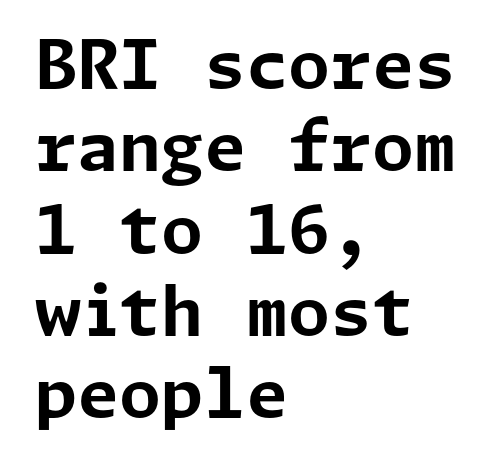
Font category for this specimen: sans-serif. Alignment: flush left. On the weight axis this lands at bold, roughly 700. No italicization has been applied; the sample stays upright. The gaps between neighbouring characters are ordinary and unremarkable.
